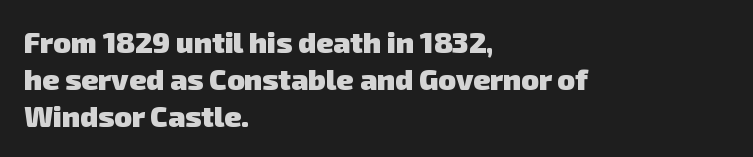
The image shows 29 px heavy sans-serif type; set left-aligned, normal line spacing (1.27x), normal letter spacing, not underlined; low stroke contrast and a medium x-height.
